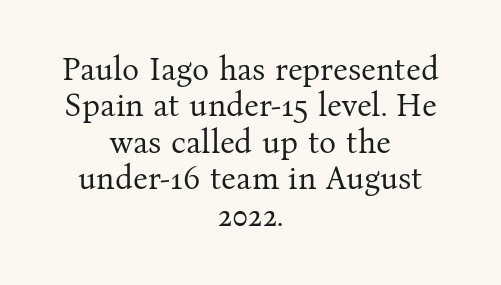
The image shows 32 px regular-weight serif type, upright; set centered, tight line spacing (1.14x), normal letter spacing, not underlined; medium stroke contrast and a medium x-height.
